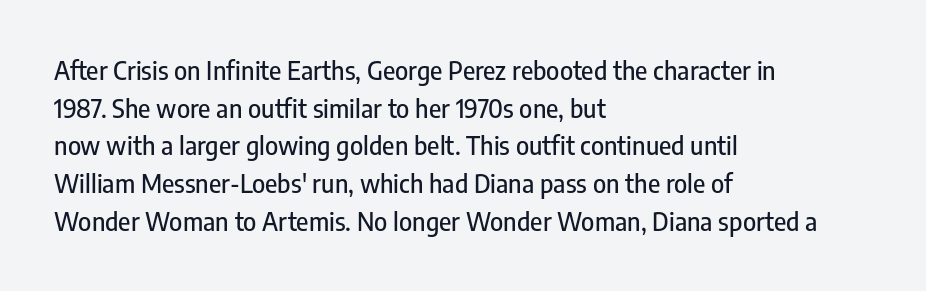
Q: Is the text italic (slanted)? A: No, it is upright.
Q: Is the text underlined? A: No.
Q: How is the paragraph aligned? A: Left-aligned.
Q: Is the spacing between letters normal or unusually wide? A: Normal.
Q: Is the spacing between lines tight, normal or loose? A: Normal.
